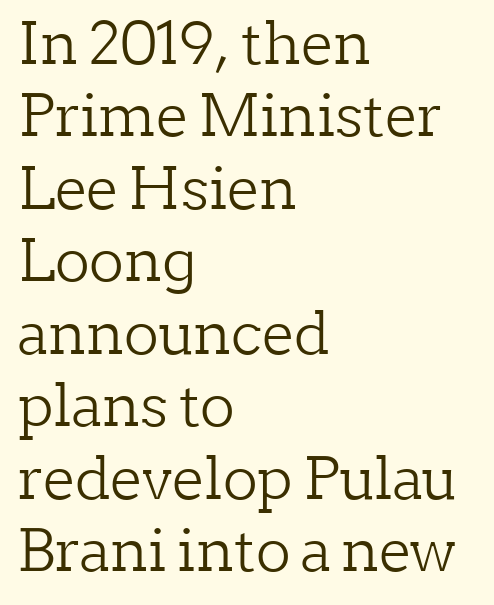
Standard letterfit; no display-style spreading of the glyphs. Line starts are locked; line ends wander. Think of a printed novel: that variable character pitch is what you see here. The line-height multiplier appears to be the usual default. Honestly, there is no underline to notice here at all.
